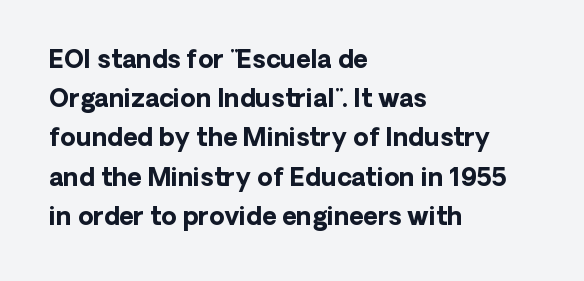
{"italic": "no", "bold": "yes", "underline": "no", "align": "left", "line_spacing": "normal", "line_spacing_ratio": 1.57, "letter_spacing": "normal", "letter_spacing_em": 0.0, "glyph_px": 25}
